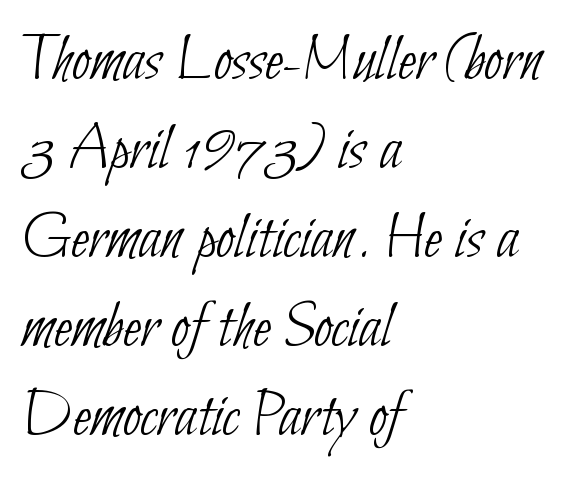
The image shows 67 px thin, condensed sans-serif type; set left-aligned, normal line spacing (1.33x), normal letter spacing, not underlined; low stroke contrast and a small x-height.
